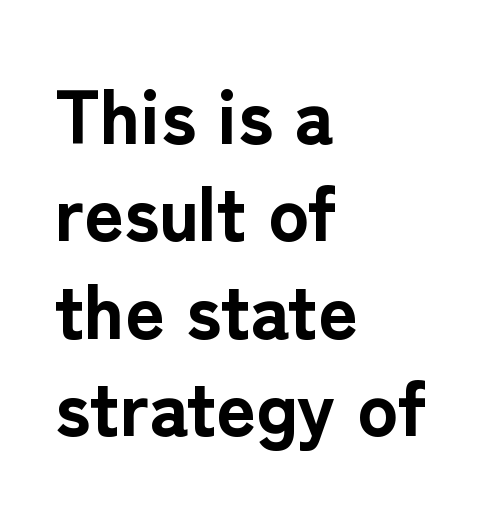
The rendering uses a bold face; every stroke is thick and dark. Leading: standard. Each letter keeps its own natural width here, so spacing adapts to shape. Compared with a centered layout, this one pins lines to the left instead. Short note: letters normally spaced. Does the type have serifs? No, each stem ends abruptly.
